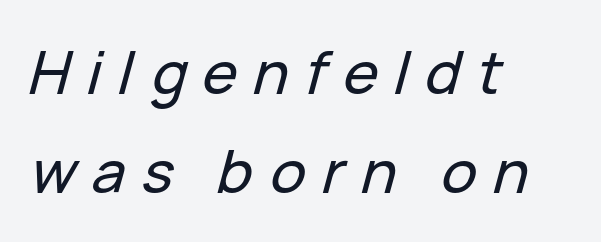
These lines have a slow, spaced-out rhythm from letter to letter. Line spacing here is normal. Spacing verdict: proportional, widths tailored to each character. Slant detected: the letters are inclined. A bare baseline throughout the passage. All the whitespace from short lines collects on the right.
